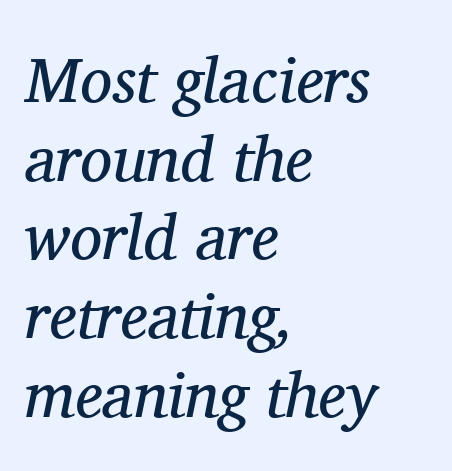
Q: Is the text bold? A: No.
Q: Is the text italic (slanted)? A: Yes, it leans right by about 11 degrees.
Q: Is the typeface a serif or a sans-serif typeface? A: Serif.
Q: Is the text underlined? A: No.
Q: How is the paragraph aligned? A: Left-aligned.
Q: Is the spacing between letters normal or unusually wide? A: Normal.
Q: Width (condensed, normal, or wide)? A: Normal.
Q: Stroke contrast? A: Medium.
Q: x-height? A: Medium.
Q: Monospaced? A: No.
